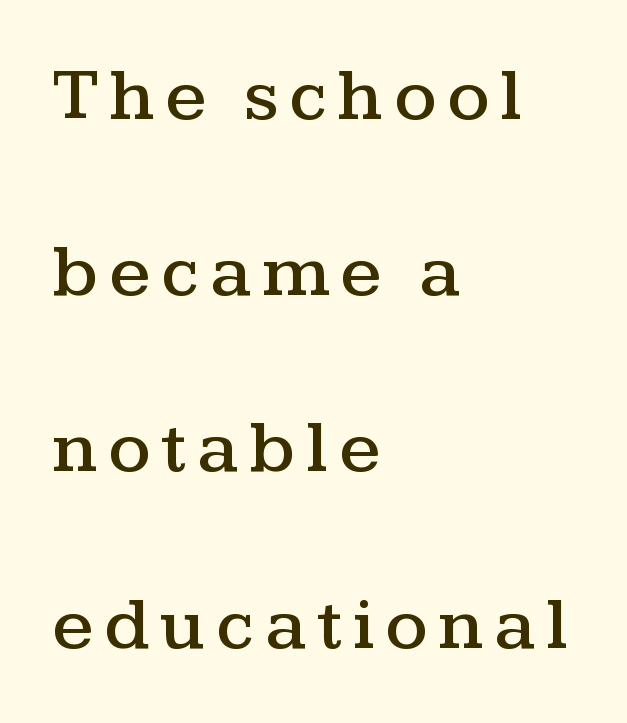
{"serif": "yes", "italic": "no", "width": "wide", "stroke_contrast": "medium", "x_height": "medium", "monospaced": "no", "underline": "no", "align": "left", "line_spacing": "loose", "line_spacing_ratio": 2.35, "glyph_px": 75}
